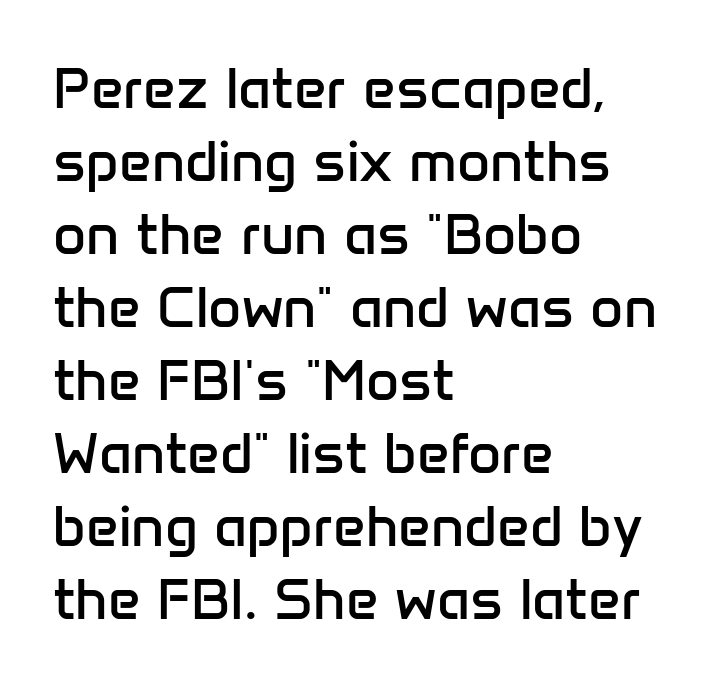
{"serif": "no", "italic": "no", "bold": "no", "weight": "regular", "width": "normal", "stroke_contrast": "low", "x_height": "medium", "monospaced": "no", "underline": "no", "align": "left", "line_spacing": "normal", "line_spacing_ratio": 1.28, "letter_spacing": "normal", "letter_spacing_em": 0.0, "glyph_px": 57}
